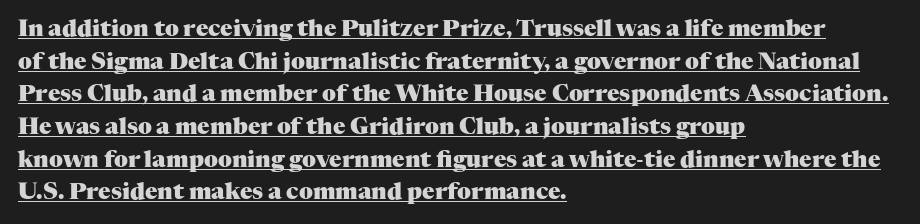
Q: Is the text bold? A: Yes.
Q: Is the text italic (slanted)? A: No, it is upright.
Q: Is the text underlined? A: Yes.
Q: How is the paragraph aligned? A: Left-aligned.
Q: Is the spacing between letters normal or unusually wide? A: Normal.
Q: Is the spacing between lines tight, normal or loose? A: Normal.
